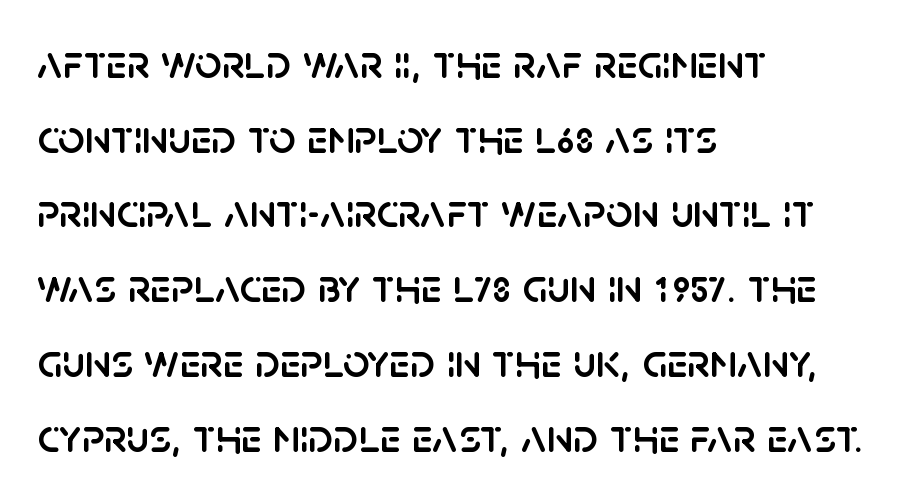
Designer's note — italics off, roman on. Look at the bottom of the vertical strokes: they stop flat, with no serifs. Observe the ordinary spacing: letters are neighbours, not strangers. A normal amount of white space separates one row of letters from the next.
